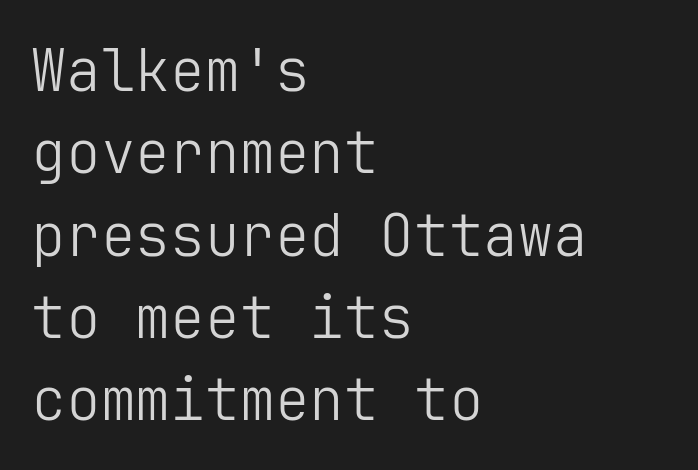
The image shows 58 px light sans-serif type, upright; set left-aligned, normal line spacing (1.42x), normal letter spacing, not underlined; low stroke contrast and a medium x-height.
